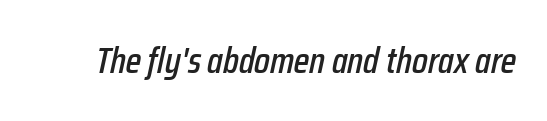
This sample uses plain, unmodified letter spacing. Words float on clear page, feet unadorned. The rendering uses natural spacing where letterforms have individual widths. The text carries the slant typical of an italic or oblique font.
